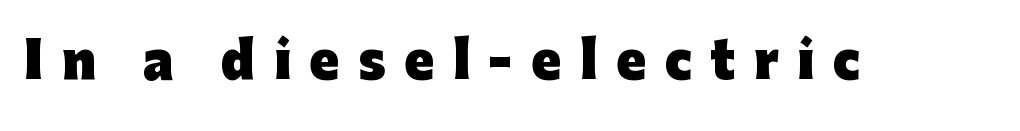
Q: Is the text bold? A: Yes.
Q: Is the text italic (slanted)? A: No, it is upright.
Q: Is the typeface a serif or a sans-serif typeface? A: Sans-serif.
Q: Is the text underlined? A: No.
Q: Is the spacing between letters normal or unusually wide? A: Unusually wide.
Q: Width (condensed, normal, or wide)? A: Normal.
Q: Stroke contrast? A: Low.
Q: x-height? A: Medium.
Q: Monospaced? A: No.
